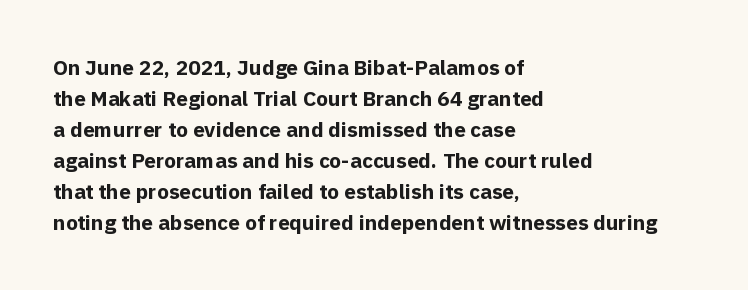
The image shows 21 px bold type, upright; set left-aligned, normal line spacing (1.48x), normal letter spacing, not underlined.
